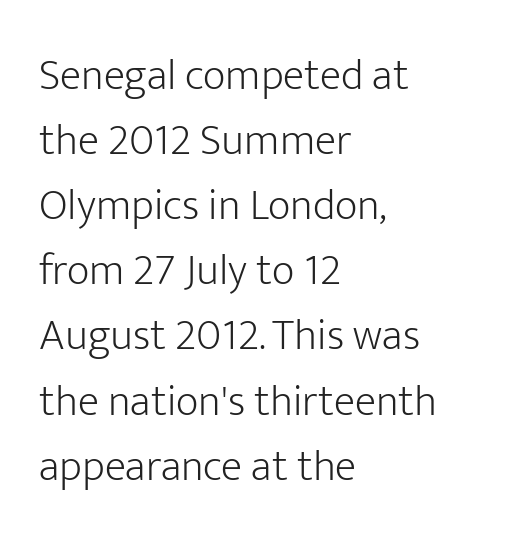
{"serif": "no", "italic": "no", "bold": "no", "weight": "light", "width": "normal", "stroke_contrast": "low", "x_height": "medium", "monospaced": "no", "underline": "no", "align": "left", "line_spacing": "normal", "line_spacing_ratio": 1.48, "letter_spacing": "normal", "letter_spacing_em": 0.0, "glyph_px": 44}
